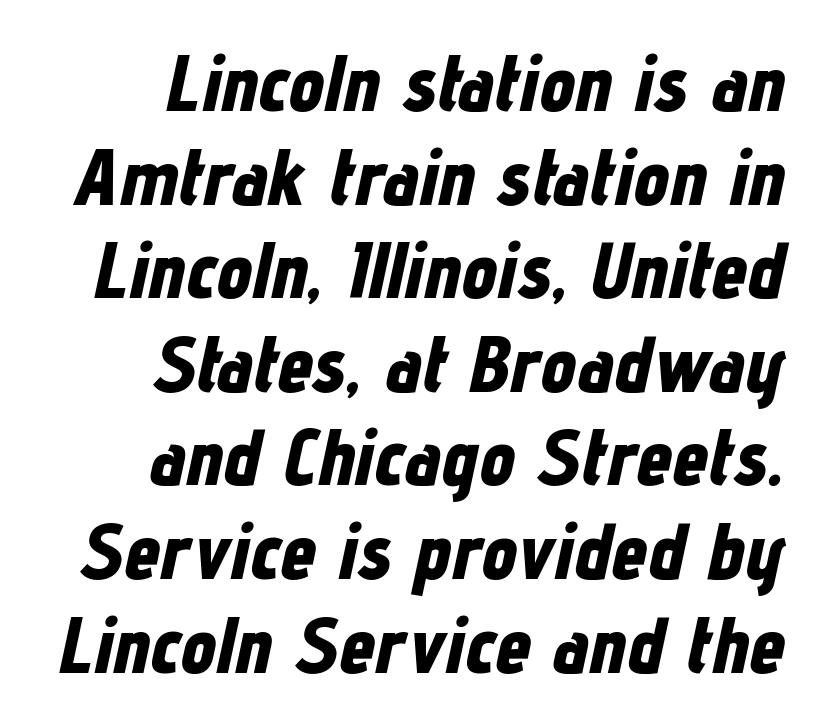
{"italic": "yes", "lean": "right", "slant_degrees": 12, "bold": "yes", "weight": "bold", "width": "condensed", "stroke_contrast": "low", "x_height": "medium", "monospaced": "no", "underline": "no", "align": "right", "line_spacing_ratio": 1.17, "letter_spacing": "normal", "letter_spacing_em": 0.0, "glyph_px": 80}
